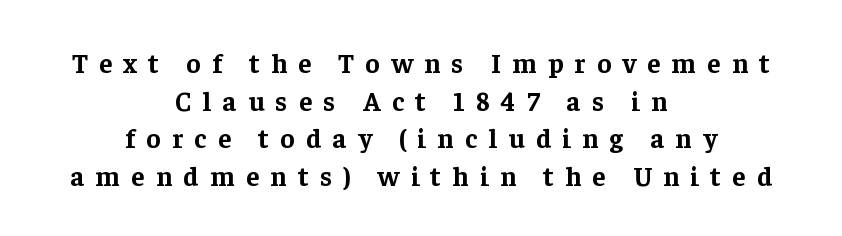
{"italic": "no", "bold": "yes", "underline": "no", "align": "center", "line_spacing": "normal", "line_spacing_ratio": 1.39, "letter_spacing": "wide", "letter_spacing_em": 0.42, "glyph_px": 27}
